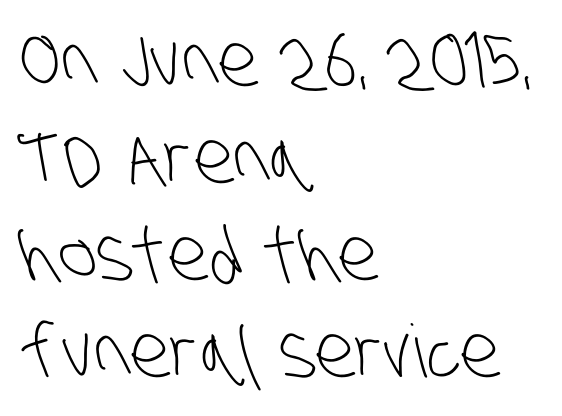
{"serif": "no", "bold": "no", "weight": "light", "width": "condensed", "stroke_contrast": "low", "x_height": "large", "monospaced": "no", "underline": "no", "align": "left", "line_spacing": "normal", "line_spacing_ratio": 1.33, "letter_spacing": "normal", "letter_spacing_em": 0.0, "glyph_px": 73}
